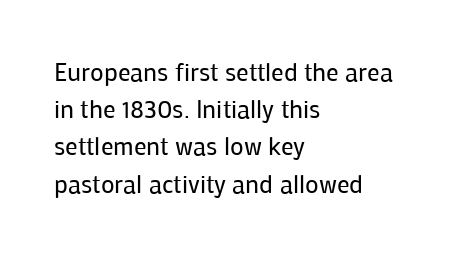
Each new line begins a customary step beneath the previous one. In CSS terms this would be text-align: left. Every character sits straight up, as roman type does. Inter-character spacing is left at the font's built-in metrics.
